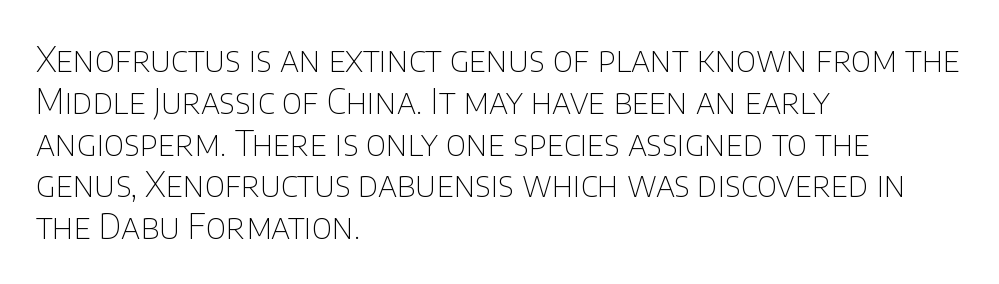
{"serif": "no", "italic": "no", "bold": "no", "weight": "thin", "width": "normal", "stroke_contrast": "low", "x_height": "large", "monospaced": "no", "underline": "no", "align": "left", "line_spacing_ratio": 1.23, "letter_spacing": "normal", "letter_spacing_em": 0.0, "glyph_px": 34}
